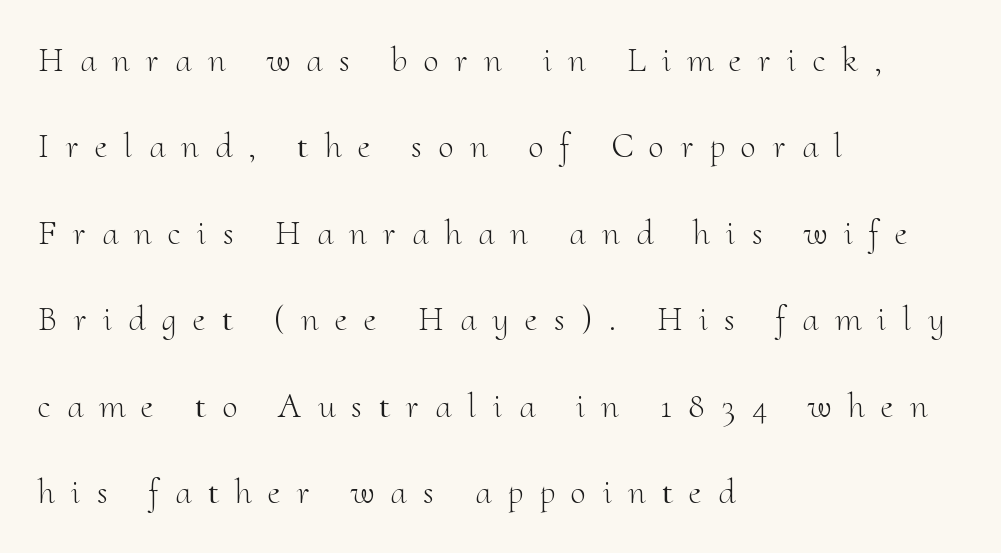
{"serif": "yes", "italic": "no", "bold": "no", "weight": "light", "width": "normal", "stroke_contrast": "medium", "x_height": "small", "monospaced": "no", "underline": "no", "align": "left", "line_spacing": "loose", "line_spacing_ratio": 2.47, "letter_spacing": "wide", "letter_spacing_em": 0.47, "glyph_px": 35}
